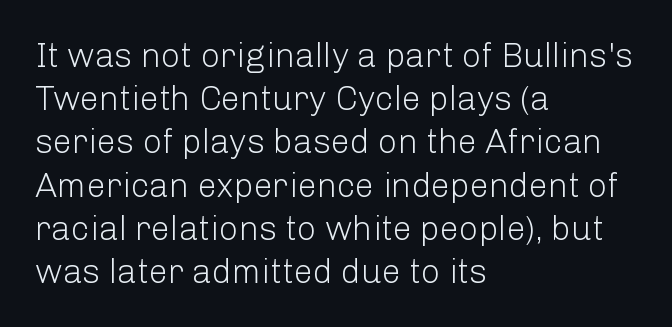
Q: Is the text bold? A: No.
Q: Is the text italic (slanted)? A: No, it is upright.
Q: Is the typeface a serif or a sans-serif typeface? A: Sans-serif.
Q: Is the text underlined? A: No.
Q: How is the paragraph aligned? A: Left-aligned.
Q: Is the spacing between letters normal or unusually wide? A: Normal.
Q: Is the spacing between lines tight, normal or loose? A: Normal.
Q: Width (condensed, normal, or wide)? A: Normal.
Q: Stroke contrast? A: Low.
Q: x-height? A: Medium.
Q: Monospaced? A: No.
